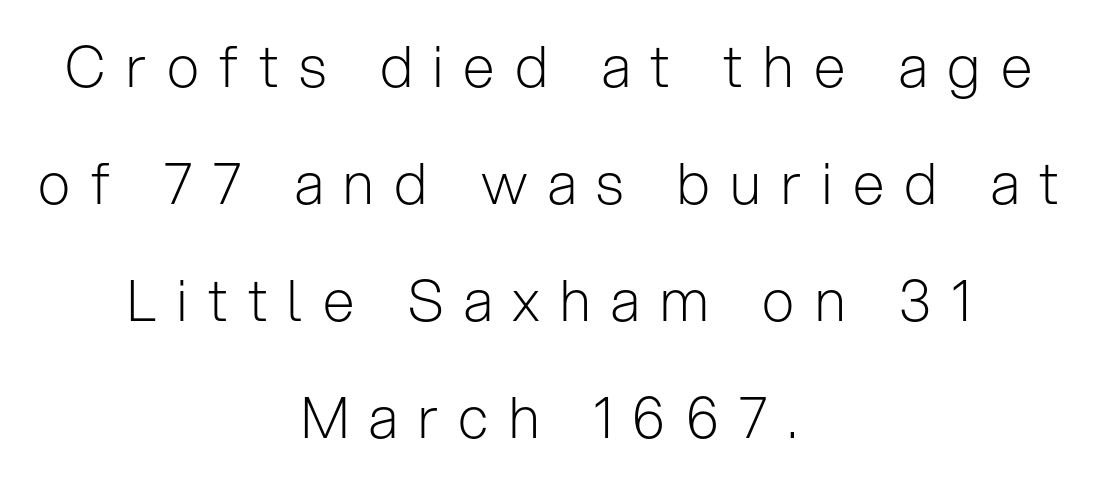
Q: Is the text bold? A: No.
Q: Is the text italic (slanted)? A: No, it is upright.
Q: Is the typeface a serif or a sans-serif typeface? A: Sans-serif.
Q: Is the text underlined? A: No.
Q: How is the paragraph aligned? A: Centered.
Q: Is the spacing between letters normal or unusually wide? A: Unusually wide.
Q: Is the spacing between lines tight, normal or loose? A: Loose.
Q: Width (condensed, normal, or wide)? A: Normal.
Q: Stroke contrast? A: Low.
Q: x-height? A: Medium.
Q: Monospaced? A: No.
